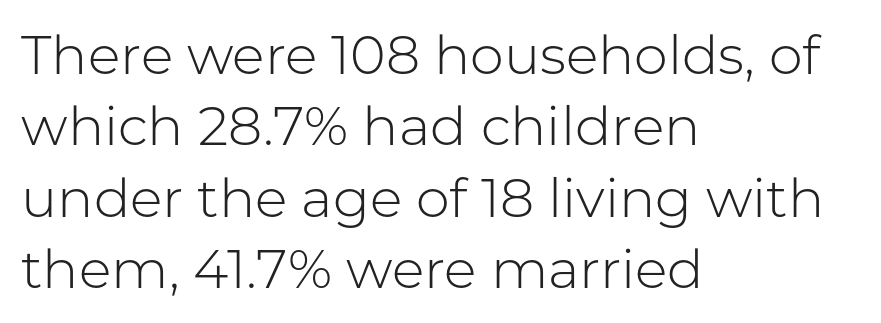
{"serif": "no", "italic": "no", "bold": "no", "weight": "light", "width": "normal", "stroke_contrast": "low", "x_height": "medium", "monospaced": "no", "underline": "no", "align": "left", "line_spacing": "normal", "line_spacing_ratio": 1.32, "letter_spacing": "normal", "letter_spacing_em": 0.0, "glyph_px": 54}
